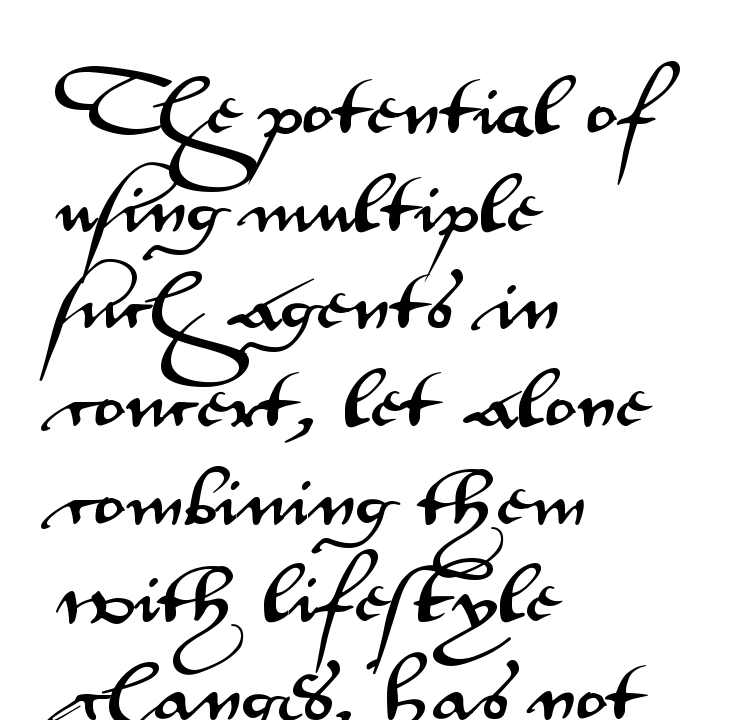
{"serif": "no", "width": "wide", "stroke_contrast": "medium", "x_height": "small", "monospaced": "no", "underline": "no", "align": "left", "line_spacing": "normal", "line_spacing_ratio": 1.48, "letter_spacing": "normal", "letter_spacing_em": 0.0, "glyph_px": 66}
